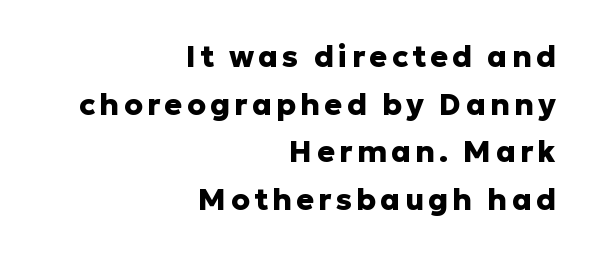
Q: Is the text bold? A: Yes.
Q: Is the text italic (slanted)? A: No, it is upright.
Q: Is the typeface a serif or a sans-serif typeface? A: Sans-serif.
Q: Is the text underlined? A: No.
Q: How is the paragraph aligned? A: Right-aligned.
Q: Is the spacing between lines tight, normal or loose? A: Normal.
Q: Width (condensed, normal, or wide)? A: Normal.
Q: Stroke contrast? A: Low.
Q: x-height? A: Medium.
Q: Monospaced? A: No.
